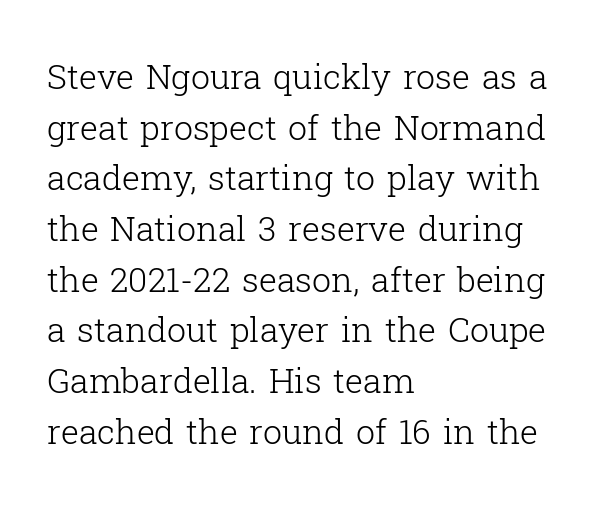
The image shows 34 px light serif type, upright; set left-aligned, normal line spacing (1.49x), normal letter spacing, not underlined; low stroke contrast and a medium x-height.
